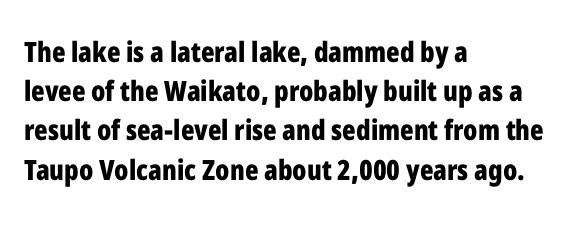
Interline gaps are of average width in this sample. Unlike italic type, these characters show no tilt at all. A bare baseline throughout the passage. The glyphs in this specimen are sans serif.
